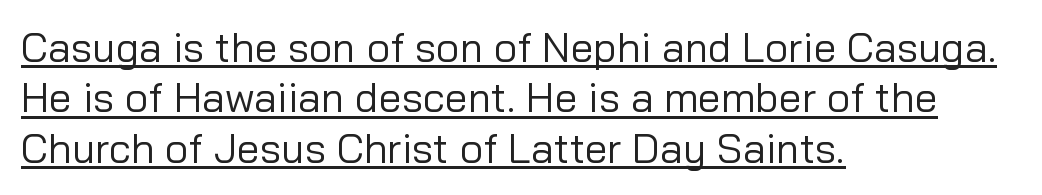
Between one letter and the next there's only the usual sliver of space. A typesetter would label this face a sans. The weight tops out at a normal text grade. The letters advance in unequal steps, a hallmark of proportional type.
